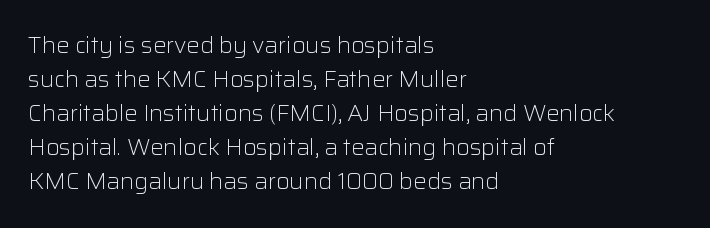
Q: Is the text bold? A: No.
Q: Is the text italic (slanted)? A: No, it is upright.
Q: Is the text underlined? A: No.
Q: How is the paragraph aligned? A: Left-aligned.
Q: Is the spacing between letters normal or unusually wide? A: Normal.
Q: Is the spacing between lines tight, normal or loose? A: Normal.
